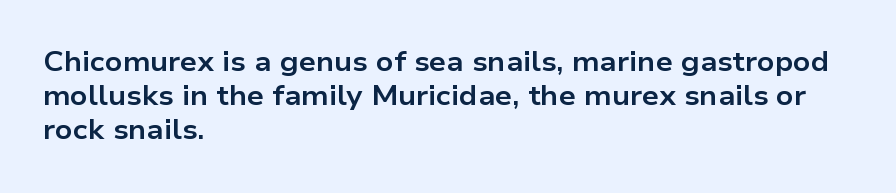
The image shows 27 px bold type, upright; set left-aligned, normal line spacing (1.26x), normal letter spacing, not underlined.
